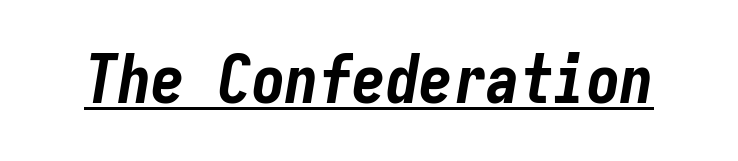
The image shows 67 px bold, condensed type, italic (leaning right), monospaced; set normal letter spacing, underlined; low stroke contrast and a medium x-height.
